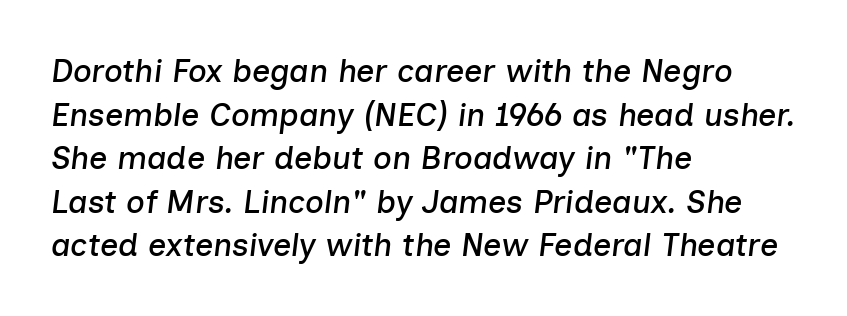
{"italic": "yes", "lean": "right", "slant_degrees": 7, "width": "normal", "stroke_contrast": "low", "x_height": "medium", "monospaced": "no", "underline": "no", "align": "left", "line_spacing": "normal", "line_spacing_ratio": 1.36, "letter_spacing": "normal", "letter_spacing_em": 0.0, "glyph_px": 32}
